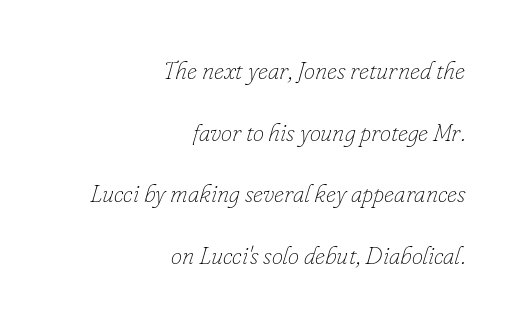
Is the block centered? No — it sits flush against the right margin. Stroke mass is kept to a normal reading level or below. The letters sit at their default tracking, neither squeezed nor spread. The glyphs look as if they've been sheared to an angle.
